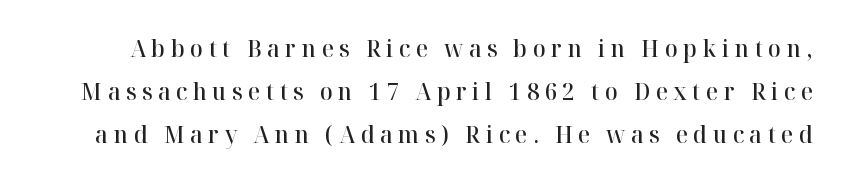
Q: Is the text bold? A: Semi-bold.
Q: Is the text italic (slanted)? A: No, it is upright.
Q: Is the text underlined? A: No.
Q: Is the spacing between letters normal or unusually wide? A: Unusually wide.
